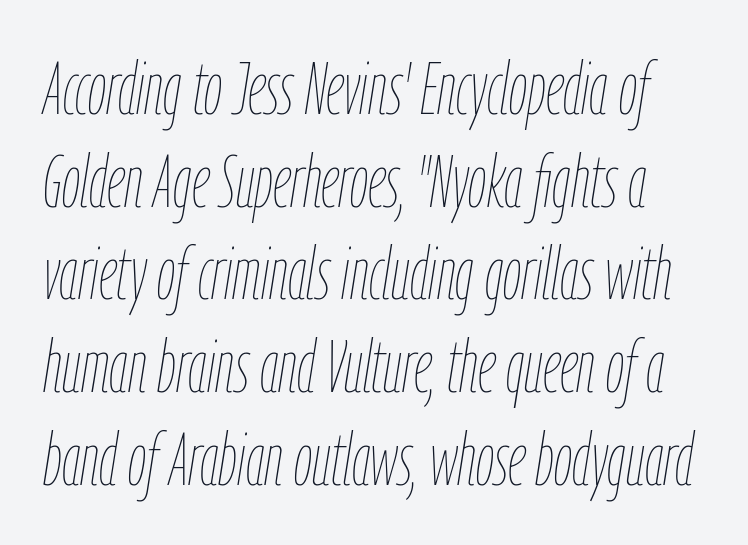
The image shows 73 px thin, condensed type, italic (leaning right); set normal line spacing (1.27x), normal letter spacing, not underlined; low stroke contrast and a medium x-height.
